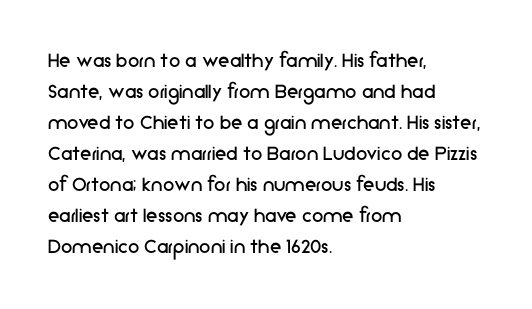
The image shows 23 px text type, upright; set left-aligned, normal line spacing (1.35x), normal letter spacing, not underlined.
